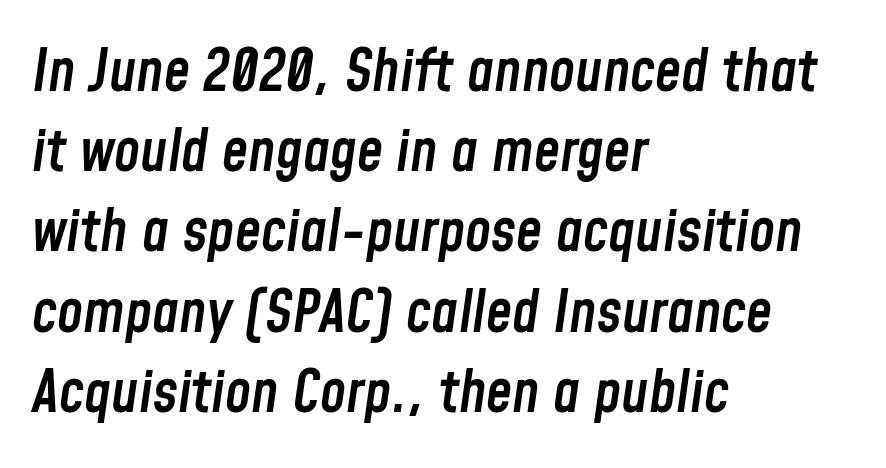
The image shows 59 px semibold, condensed type, italic (leaning right); set left-aligned, normal line spacing (1.36x), normal letter spacing, not underlined; low stroke contrast and a medium x-height.
